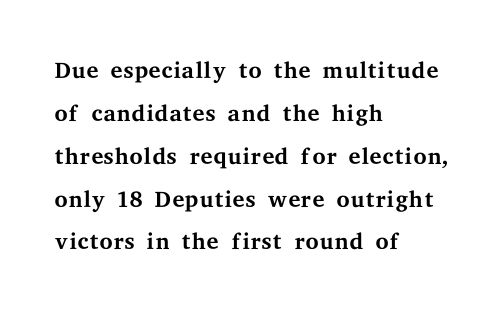
A typesetter would mark this as roman, not italic. The line-height multiplier appears to be the usual default. Does the type have serifs? Yes, each stem ends in a small foot. The space beneath each line is pristine and unruled.
